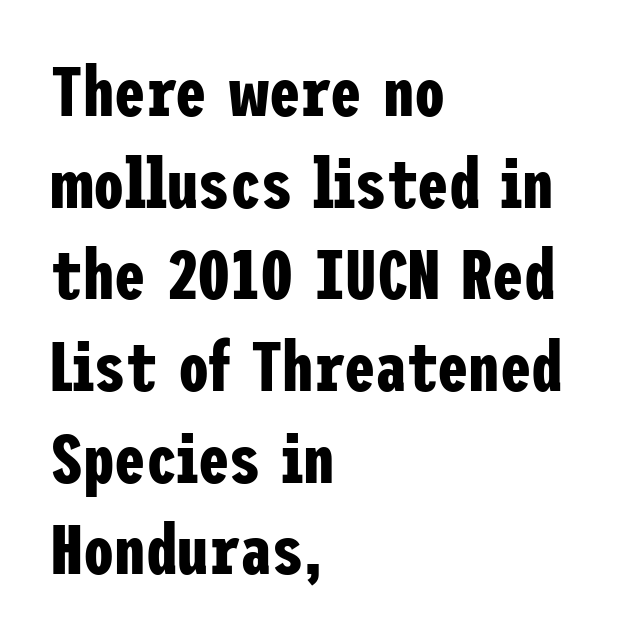
Q: Is the text bold? A: Yes.
Q: Is the text italic (slanted)? A: No, it is upright.
Q: Is the typeface a serif or a sans-serif typeface? A: Sans-serif.
Q: Is the text underlined? A: No.
Q: How is the paragraph aligned? A: Left-aligned.
Q: Is the spacing between letters normal or unusually wide? A: Normal.
Q: Is the spacing between lines tight, normal or loose? A: Normal.
Q: Width (condensed, normal, or wide)? A: Condensed.
Q: Stroke contrast? A: Low.
Q: x-height? A: Medium.
